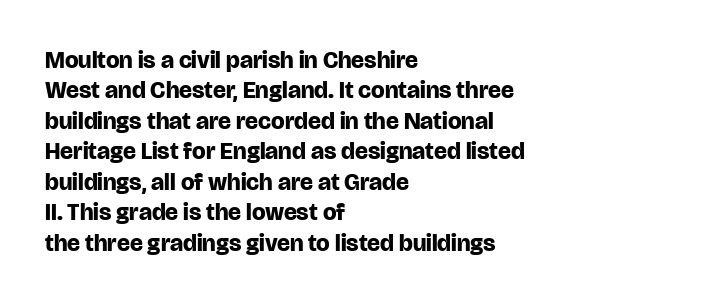
The image shows 24 px bold type, upright; set left-aligned, normal line spacing (1.27x), normal letter spacing, not underlined.
